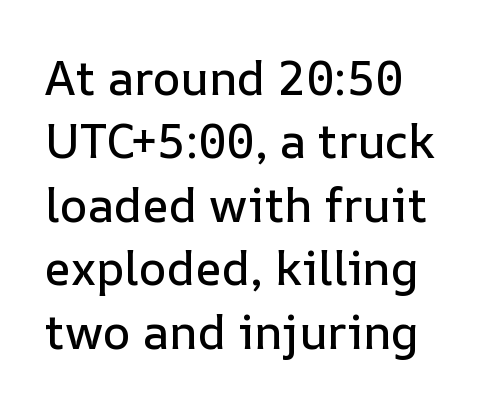
Q: Is the text italic (slanted)? A: No, it is upright.
Q: Is the text underlined? A: No.
Q: How is the paragraph aligned? A: Left-aligned.
Q: Is the spacing between letters normal or unusually wide? A: Normal.
Q: Is the spacing between lines tight, normal or loose? A: Normal.
Q: Width (condensed, normal, or wide)? A: Normal.
Q: Stroke contrast? A: Low.
Q: x-height? A: Medium.
Q: Monospaced? A: No.
